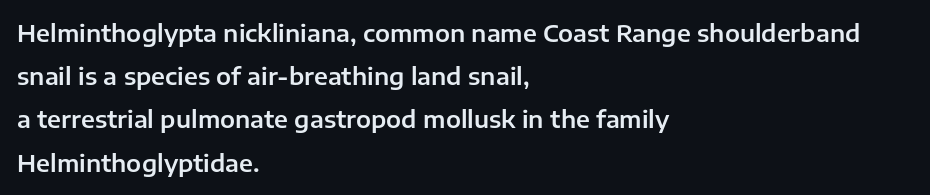
The image shows 24 px text type, upright; set left-aligned, line spacing 1.8x, normal letter spacing, not underlined.
